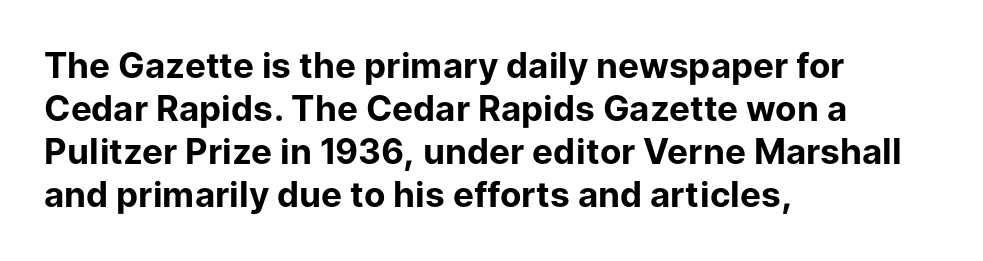
The image shows 35 px bold sans-serif type, upright; set left-aligned, line spacing 1.23x, normal letter spacing, not underlined; low stroke contrast and a medium x-height.
